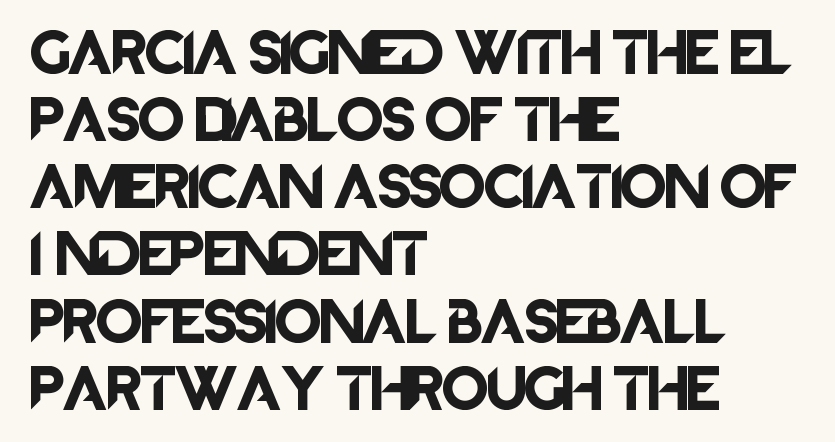
The image shows 46 px sans-serif type, upright; set left-aligned, normal line spacing (1.46x), normal letter spacing, not underlined; low stroke contrast and a large x-height.
